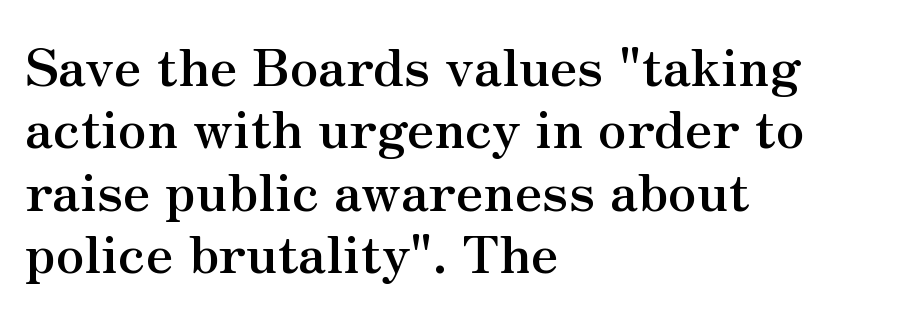
{"serif": "yes", "italic": "no", "bold": "yes", "weight": "semibold", "width": "normal", "stroke_contrast": "medium", "x_height": "small", "monospaced": "no", "underline": "no", "align": "left", "line_spacing_ratio": 1.2, "letter_spacing": "normal", "letter_spacing_em": 0.0, "glyph_px": 52}
